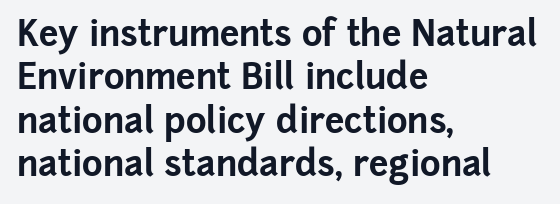
This rendering features lettering with no underline. No italicization has been applied; the sample stays upright. Default kerning and tracking; the words read as compact shapes. The characters display no serif detailing; their extremities are plain. Spacing verdict: proportional, widths tailored to each character. Heavy, bold letterforms.
